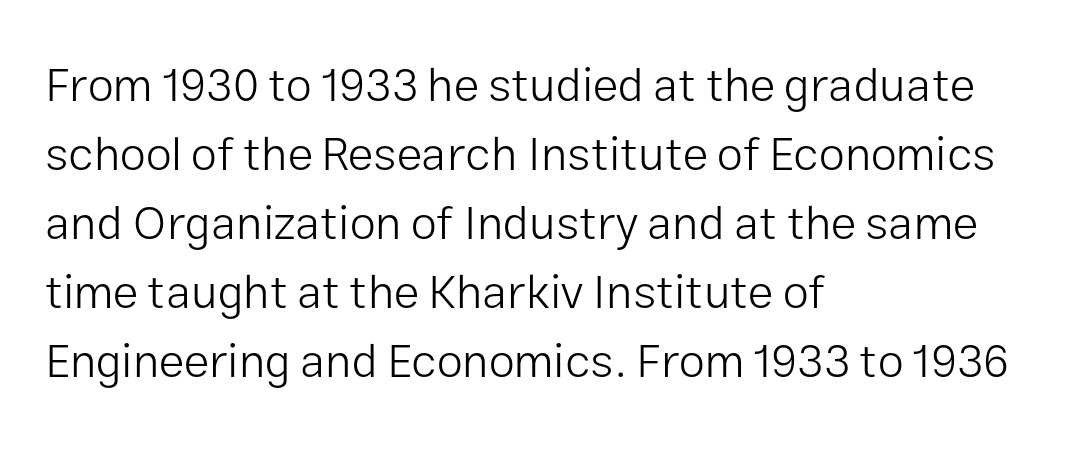
{"serif": "no", "italic": "no", "bold": "no", "weight": "light", "width": "normal", "stroke_contrast": "low", "x_height": "medium", "monospaced": "no", "underline": "no", "align": "left", "line_spacing": "normal", "line_spacing_ratio": 1.47, "letter_spacing": "normal", "letter_spacing_em": 0.0, "glyph_px": 47}
